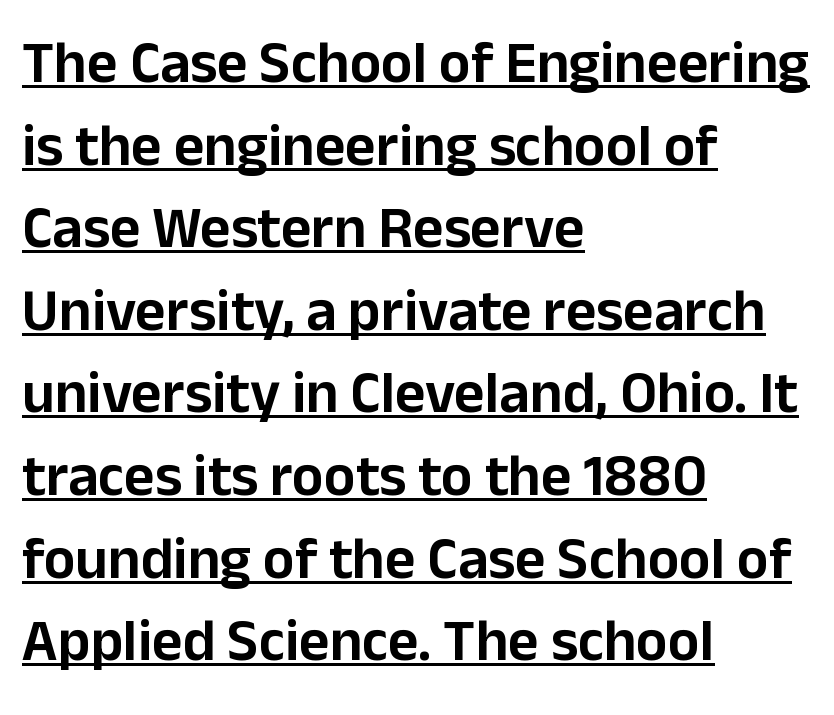
Letter spacing: default. Spacing verdict: proportional, widths tailored to each character. Rendered with straight, roman letterforms. The leading is moderate, giving the passage an even texture. The letters carry no serifs — their stems end cleanly without finishing strokes. The typesetter has applied underlining to the passage shown.
